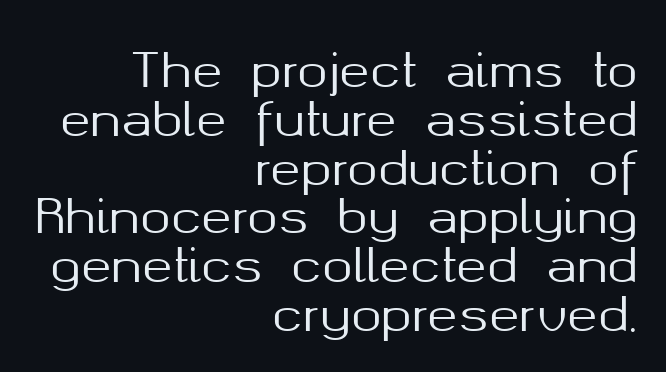
{"serif": "no", "italic": "no", "width": "normal", "stroke_contrast": "medium", "x_height": "medium", "monospaced": "no", "underline": "no", "align": "right", "line_spacing": "tight", "line_spacing_ratio": 1.06, "letter_spacing": "normal", "letter_spacing_em": 0.0, "glyph_px": 46}
